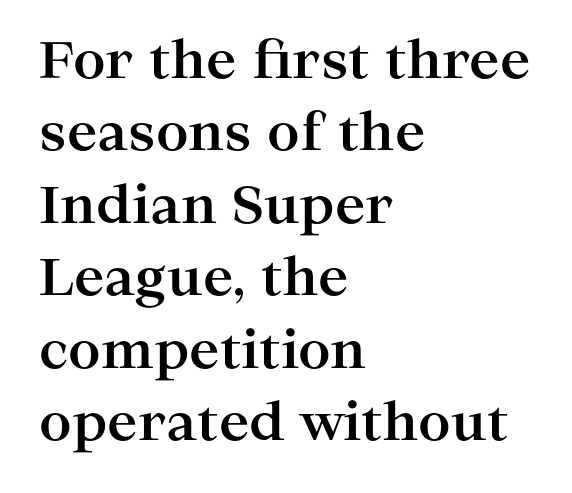
The glyphs have the mass of a bold cut. The characters display serif detailing at their extremities. Compared with typical body copy, the letter spacing here is the same. Descenders are the only things crossing below the line. Here the designer chose a conventional face with non-uniform glyph widths.
